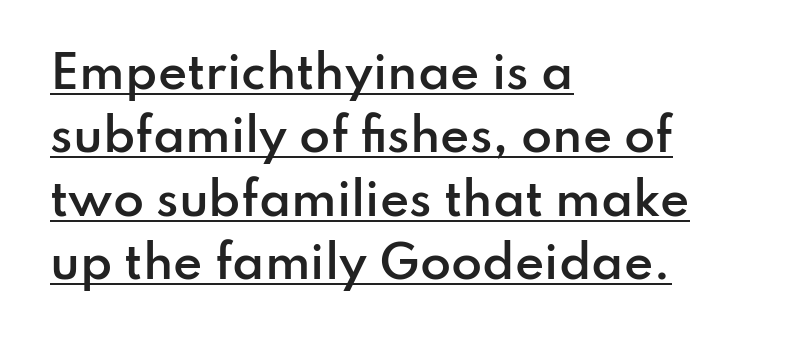
{"serif": "no", "italic": "no", "bold": "semi", "weight": "semibold", "width": "normal", "stroke_contrast": "low", "x_height": "small", "monospaced": "no", "underline": "yes", "align": "left", "line_spacing": "normal", "line_spacing_ratio": 1.41, "letter_spacing": "normal", "letter_spacing_em": 0.0, "glyph_px": 45}
